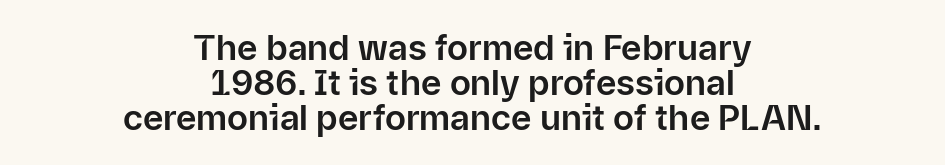
No italicization has been applied; the sample stays upright. Nothing sits at the stroke ends, so this counts as sans-serif. There is no visible air inserted between adjacent glyphs. The passage shown stacks its lines with hardly any gap. Looks like regular typesetting: each glyph gets only the width it needs. Compared with a flush-left layout, this one balances lines on the center instead.
